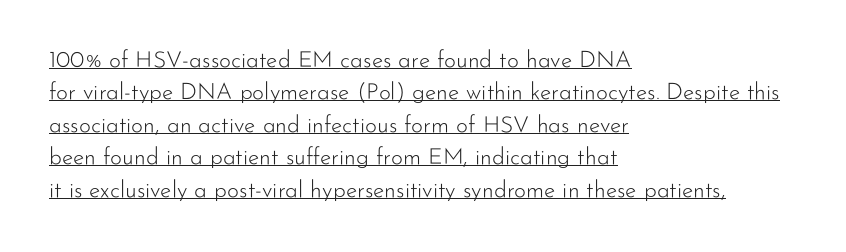
{"italic": "no", "bold": "no", "underline": "yes", "align": "left", "line_spacing": "normal", "line_spacing_ratio": 1.41, "letter_spacing": "normal", "letter_spacing_em": 0.0, "glyph_px": 23}
